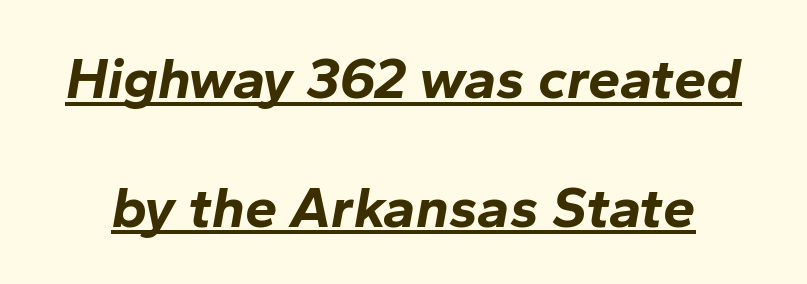
{"italic": "yes", "lean": "right", "slant_degrees": 10, "bold": "yes", "weight": "bold", "width": "normal", "stroke_contrast": "low", "x_height": "medium", "monospaced": "no", "underline": "yes", "line_spacing": "loose", "line_spacing_ratio": 2.22, "letter_spacing": "normal", "letter_spacing_em": 0.0, "glyph_px": 58}
